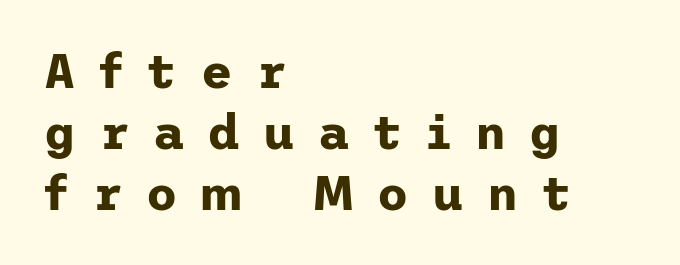
This is sans-serif lettering, the kind often seen on screens and signage. Line starts are locked; line ends wander. The tracking jumps out immediately: characters are airy and widely separated. The block of text has a typical density, with ordinary space between rows.
